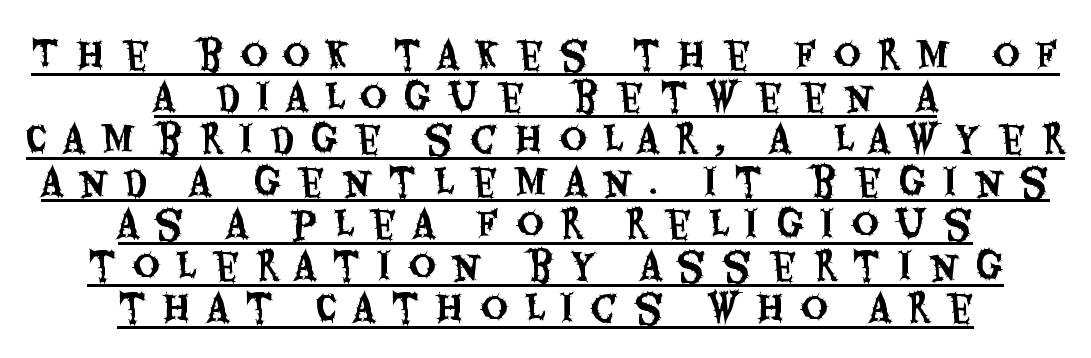
Q: Is the text italic (slanted)? A: No, it is upright.
Q: Is the typeface a serif or a sans-serif typeface? A: Sans-serif.
Q: Is the text underlined? A: Yes.
Q: How is the paragraph aligned? A: Centered.
Q: Is the spacing between letters normal or unusually wide? A: Unusually wide.
Q: Is the spacing between lines tight, normal or loose? A: Tight.
Q: Width (condensed, normal, or wide)? A: Condensed.
Q: Stroke contrast? A: Medium.
Q: x-height? A: Large.
Q: Monospaced? A: No.
